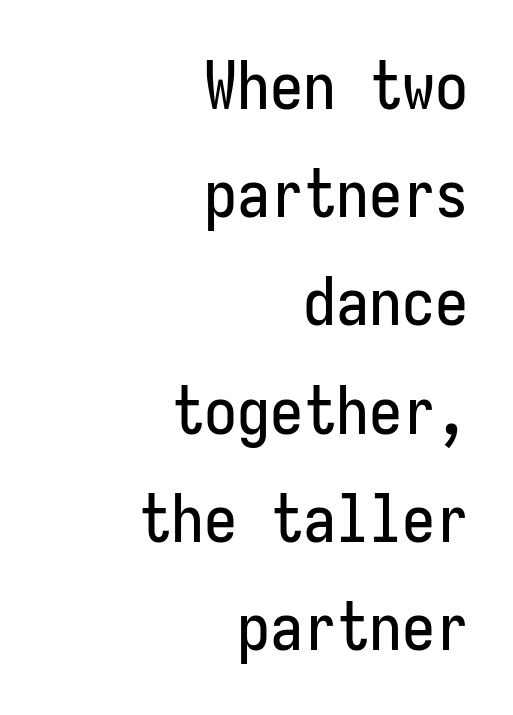
{"serif": "no", "italic": "no", "width": "condensed", "stroke_contrast": "low", "x_height": "medium", "monospaced": "yes", "underline": "no", "align": "right", "line_spacing": "normal", "line_spacing_ratio": 1.64, "letter_spacing": "normal", "letter_spacing_em": 0.0, "glyph_px": 66}
